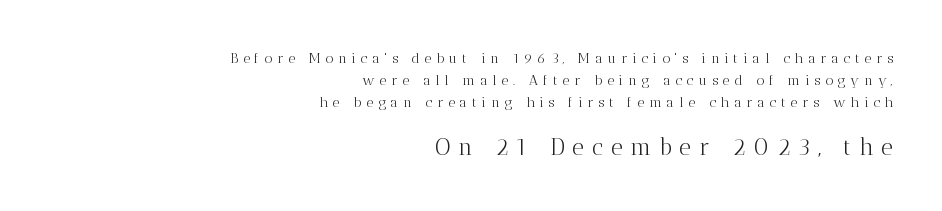
{"italic": "no", "bold": "no", "underline": "no", "align": "right", "line_spacing": "normal", "line_spacing_ratio": 1.57, "letter_spacing": "wide", "letter_spacing_em": 0.34, "larger_block": "second", "size_ratio": 1.64, "glyph_px": 23}
